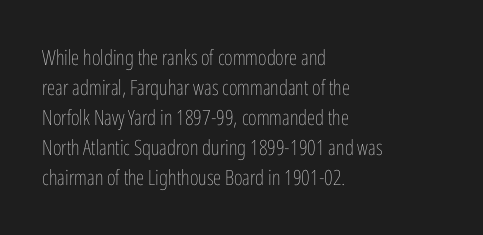
The image shows 21 px text type, upright; set left-aligned, normal line spacing (1.43x), normal letter spacing, not underlined.
